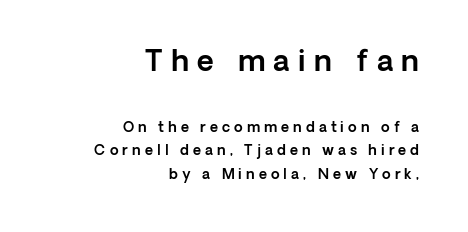
The image shows 29 px sans-serif type, upright; set right-aligned, normal line spacing (1.68x), unusually wide letter spacing (+0.29 em), not underlined; the first (top) block is 2.07x larger; a medium x-height.
